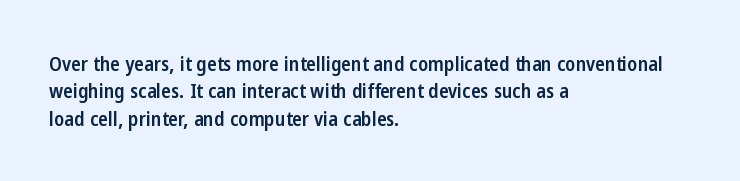
The image shows 20 px text type, upright; set left-aligned, normal line spacing (1.37x), normal letter spacing, not underlined.
